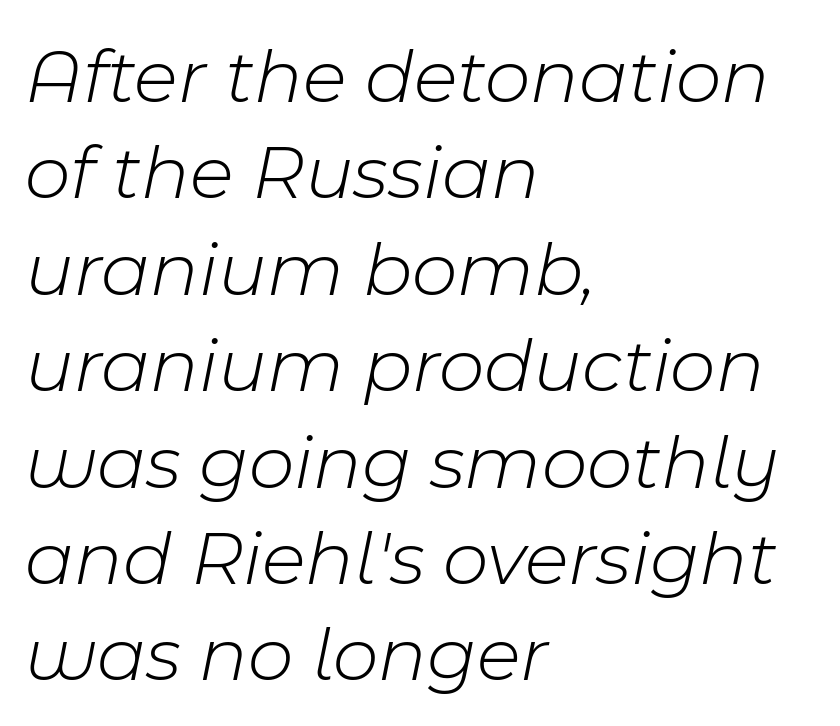
{"italic": "yes", "lean": "right", "slant_degrees": 11, "bold": "no", "weight": "light", "width": "normal", "stroke_contrast": "low", "x_height": "medium", "monospaced": "no", "underline": "no", "align": "left", "line_spacing_ratio": 1.22, "letter_spacing": "normal", "letter_spacing_em": 0.0, "glyph_px": 79}
